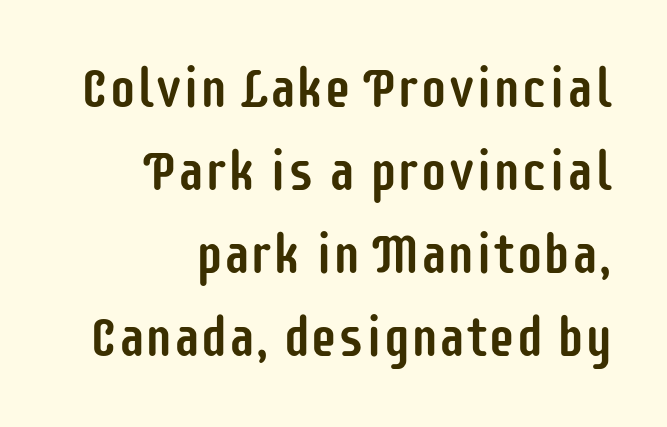
{"serif": "no", "italic": "no", "width": "condensed", "stroke_contrast": "low", "x_height": "large", "monospaced": "no", "underline": "no", "align": "right", "line_spacing": "normal", "line_spacing_ratio": 1.51, "letter_spacing": "normal", "letter_spacing_em": 0.0, "glyph_px": 55}
